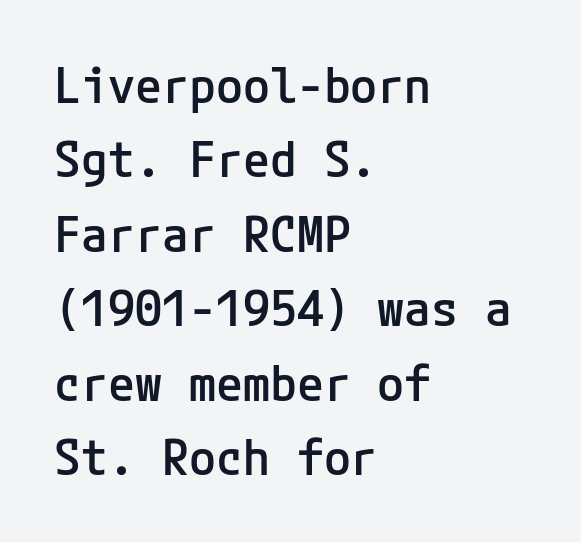
Q: Is the text bold? A: Semi-bold.
Q: Is the text italic (slanted)? A: No, it is upright.
Q: Is the typeface a serif or a sans-serif typeface? A: Sans-serif.
Q: Is the text underlined? A: No.
Q: How is the paragraph aligned? A: Left-aligned.
Q: Is the spacing between letters normal or unusually wide? A: Normal.
Q: Is the spacing between lines tight, normal or loose? A: Normal.
Q: Width (condensed, normal, or wide)? A: Normal.
Q: Stroke contrast? A: Low.
Q: x-height? A: Medium.
